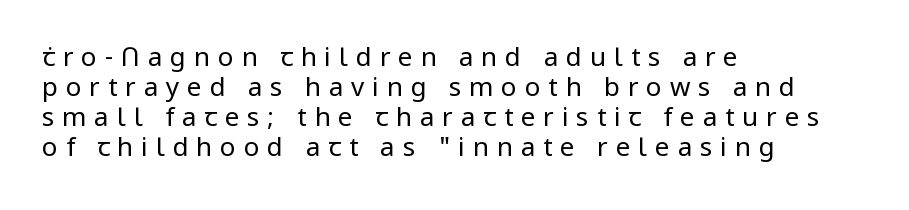
Any mark beneath the type? The region is blank. Is this a heavy cut? Hardly; it is regular or lighter. Letter spacing: wide. Posture: vertical. These lines are set flush left with a ragged right edge.
